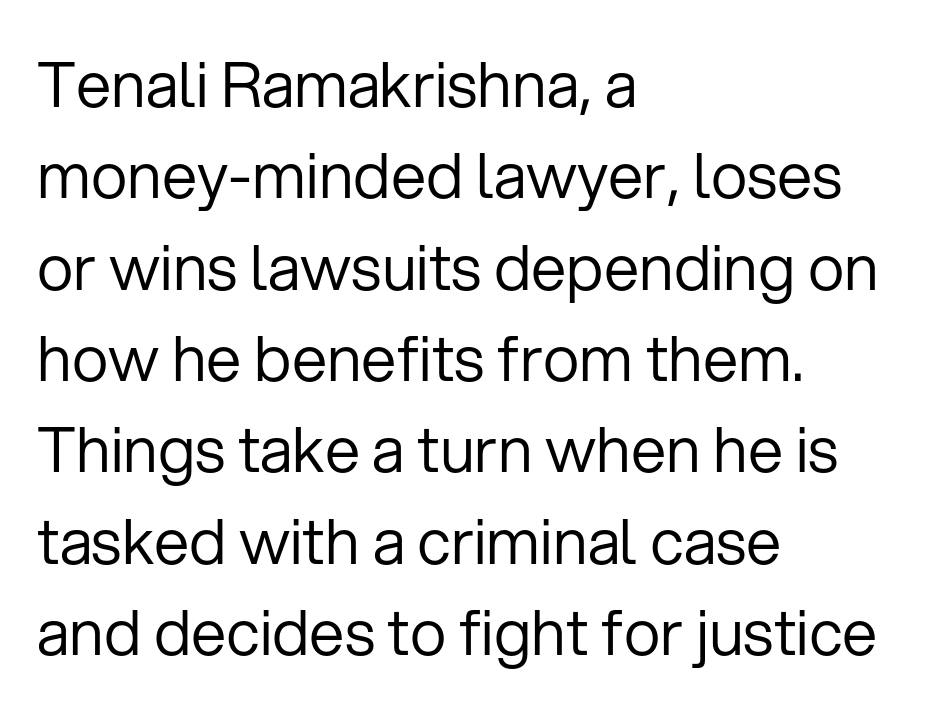
{"serif": "no", "italic": "no", "bold": "no", "weight": "regular", "width": "normal", "stroke_contrast": "low", "x_height": "medium", "monospaced": "no", "underline": "no", "align": "left", "line_spacing": "normal", "line_spacing_ratio": 1.45, "letter_spacing": "normal", "letter_spacing_em": 0.0, "glyph_px": 63}
